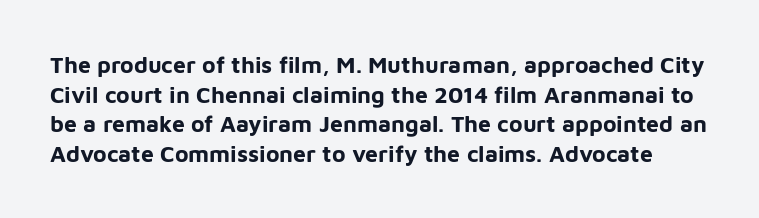
The image shows 23 px bold type, upright; set normal line spacing (1.29x), normal letter spacing, not underlined.
